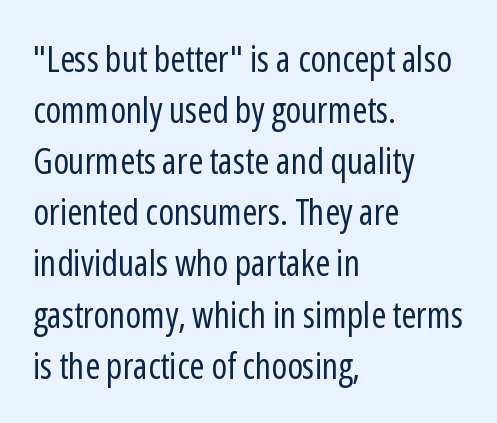
{"serif": "no", "italic": "no", "bold": "no", "weight": "regular", "width": "condensed", "stroke_contrast": "low", "x_height": "medium", "monospaced": "no", "underline": "no", "align": "left", "line_spacing": "normal", "line_spacing_ratio": 1.42, "letter_spacing": "normal", "letter_spacing_em": 0.0, "glyph_px": 36}
